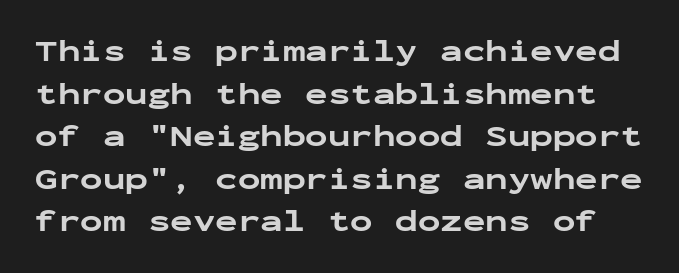
Q: Is the text bold? A: Yes.
Q: Is the text italic (slanted)? A: No, it is upright.
Q: Is the typeface a serif or a sans-serif typeface? A: Sans-serif.
Q: Is the text underlined? A: No.
Q: Is the spacing between letters normal or unusually wide? A: Normal.
Q: Is the spacing between lines tight, normal or loose? A: Normal.
Q: Width (condensed, normal, or wide)? A: Wide.
Q: Stroke contrast? A: Low.
Q: x-height? A: Medium.
Q: Monospaced? A: Yes.
